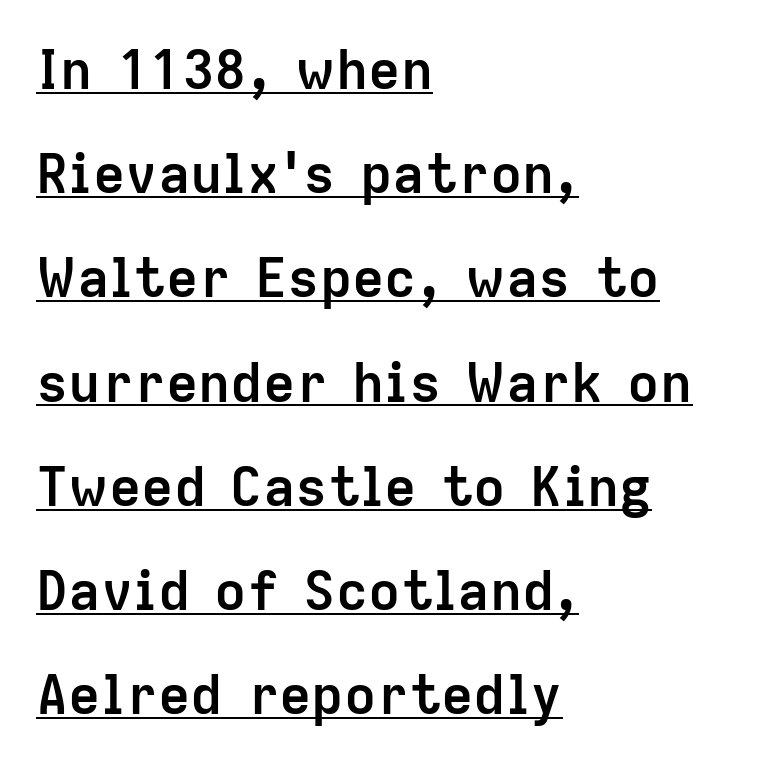
These characters rest on top of a visible drawn line. Typesetter's note: full bold, strokes at maximum text heaviness. Each word holds together tightly as a unit, with standard inter-letter gaps. The ragged edge is on the right, which tells us the setting is flush left. Nope, no serifs anywhere on these letters.
